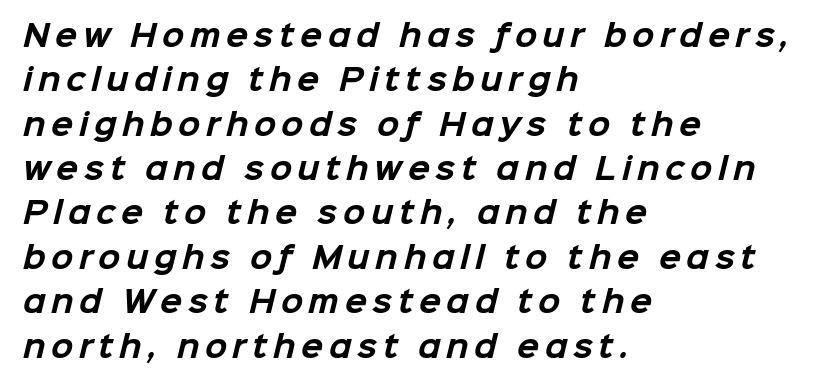
Strong, thick strokes mark this as bold type. You could not count columns in this text — the font is proportionally spaced. The designer left line spacing at the default. Are there feet on the stems? There aren't — it's a sans.
